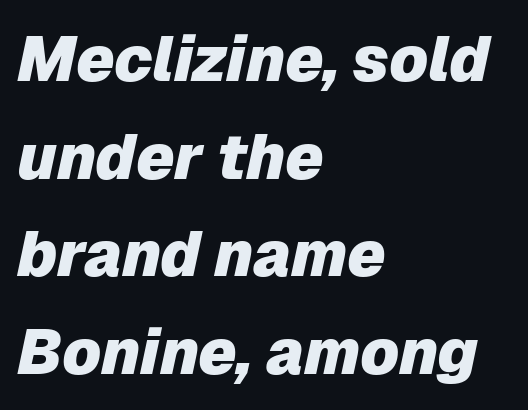
Q: Is the text bold? A: Yes.
Q: Is the text italic (slanted)? A: Yes, it leans right by about 12 degrees.
Q: Is the text underlined? A: No.
Q: How is the paragraph aligned? A: Left-aligned.
Q: Is the spacing between letters normal or unusually wide? A: Normal.
Q: Is the spacing between lines tight, normal or loose? A: Normal.
Q: Width (condensed, normal, or wide)? A: Normal.
Q: Stroke contrast? A: Low.
Q: x-height? A: Medium.
Q: Monospaced? A: No.
